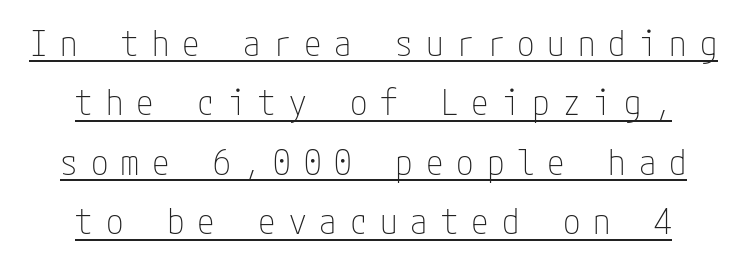
{"serif": "no", "italic": "no", "bold": "no", "weight": "thin", "width": "condensed", "stroke_contrast": "low", "x_height": "medium", "underline": "yes", "align": "center", "line_spacing": "normal", "line_spacing_ratio": 1.7, "letter_spacing": "wide", "letter_spacing_em": 0.37, "glyph_px": 35}
